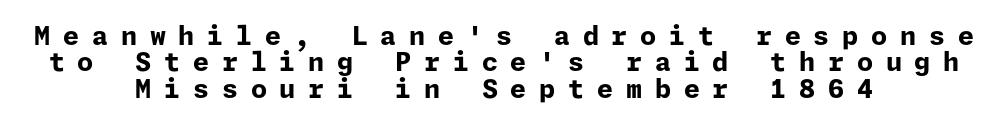
Q: Is the text bold? A: Yes.
Q: Is the text italic (slanted)? A: No, it is upright.
Q: Is the text underlined? A: No.
Q: How is the paragraph aligned? A: Centered.
Q: Is the spacing between letters normal or unusually wide? A: Unusually wide.
Q: Is the spacing between lines tight, normal or loose? A: Tight.
